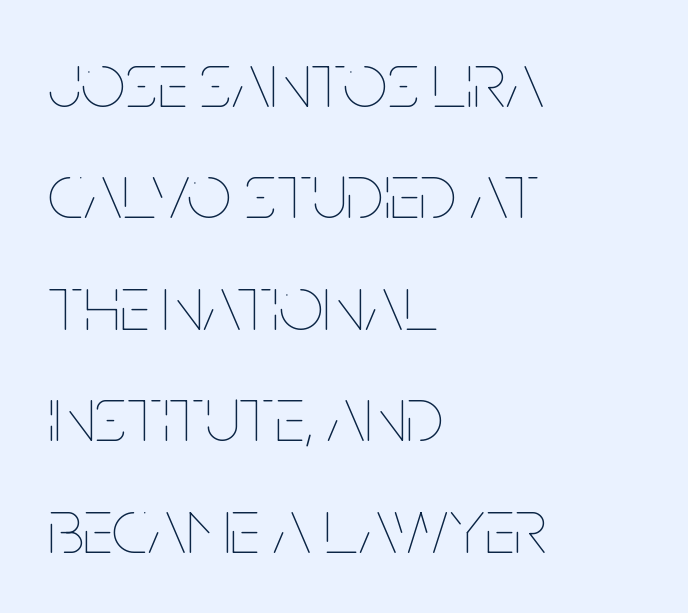
The image shows 79 px thin, condensed type, upright; set left-aligned, normal line spacing (1.41x), normal letter spacing, not underlined; low stroke contrast and a large x-height.
